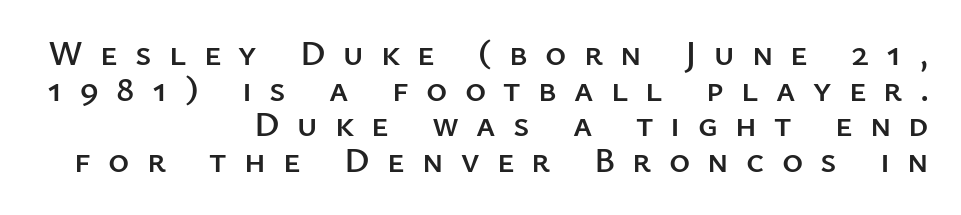
{"serif": "no", "italic": "no", "width": "normal", "stroke_contrast": "low", "x_height": "medium", "monospaced": "no", "underline": "no", "align": "right", "line_spacing": "tight", "line_spacing_ratio": 0.99, "letter_spacing": "wide", "letter_spacing_em": 0.48, "glyph_px": 36}
